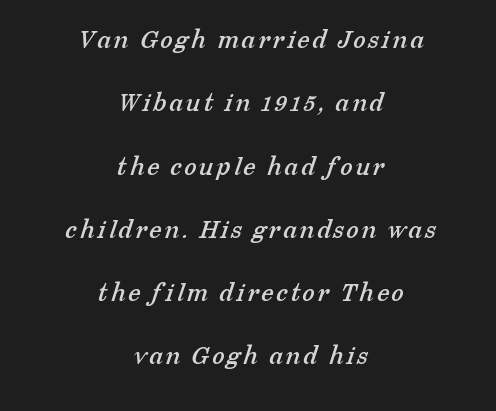
The baseline area is clear. Layout note: lines centered. The passage shown stacks its lines with a broad gap. A typesetter would label this face a serif. Looks like regular typesetting: each glyph gets only the width it needs.
